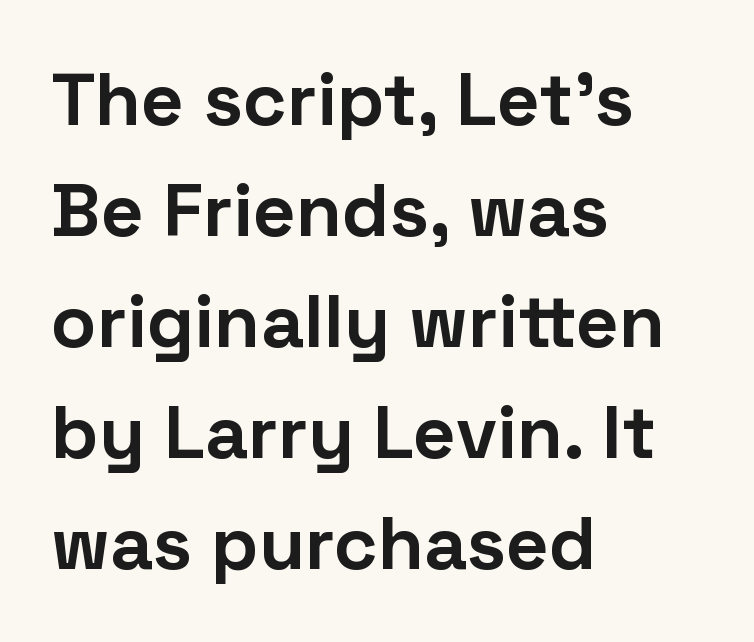
The type is set solid horizontally, with unmodified tracking. Rule under the text: the space is simply empty. Look at the stroke-to-counter ratio: heavy, a bold. Check where the strokes stop: nothing finishes them off — pure sans.
